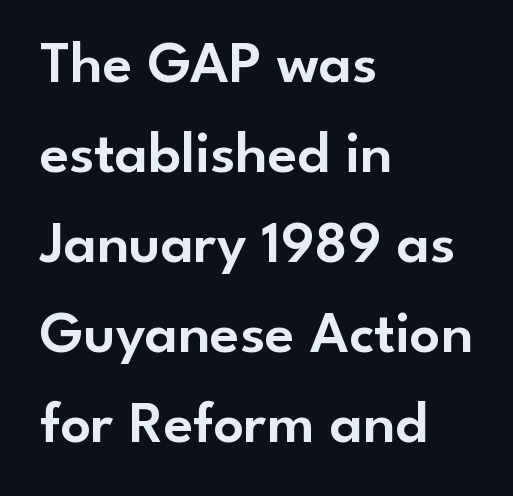
Q: Is the text italic (slanted)? A: No, it is upright.
Q: Is the typeface a serif or a sans-serif typeface? A: Sans-serif.
Q: Is the text underlined? A: No.
Q: How is the paragraph aligned? A: Left-aligned.
Q: Is the spacing between letters normal or unusually wide? A: Normal.
Q: Is the spacing between lines tight, normal or loose? A: Normal.
Q: Width (condensed, normal, or wide)? A: Normal.
Q: Stroke contrast? A: Low.
Q: x-height? A: Small.
Q: Monospaced? A: No.
